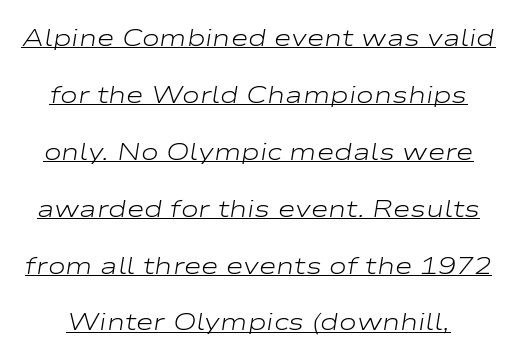
The image shows 24 px text type, italic (leaning right); set loose line spacing (2.37x), normal letter spacing, underlined.
